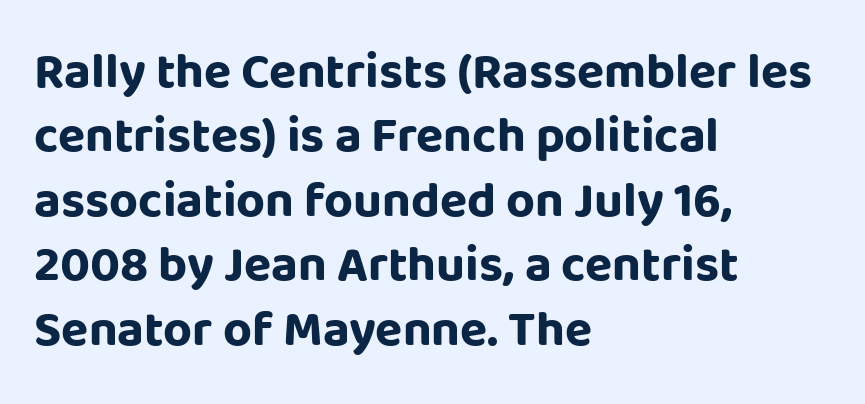
The image shows 50 px bold sans-serif type, upright; set left-aligned, normal line spacing (1.29x), normal letter spacing, not underlined; low stroke contrast and a large x-height.
